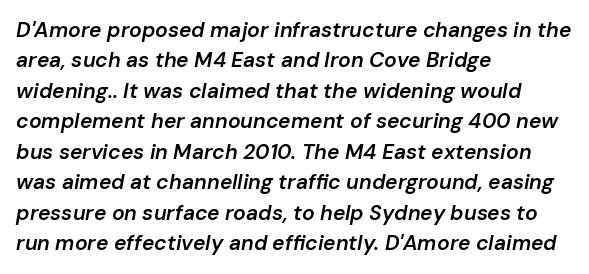
Q: Is the text bold? A: Semi-bold.
Q: Is the text italic (slanted)? A: Yes, it leans right by about 10 degrees.
Q: Is the text underlined? A: No.
Q: How is the paragraph aligned? A: Left-aligned.
Q: Is the spacing between letters normal or unusually wide? A: Normal.
Q: Is the spacing between lines tight, normal or loose? A: Normal.
